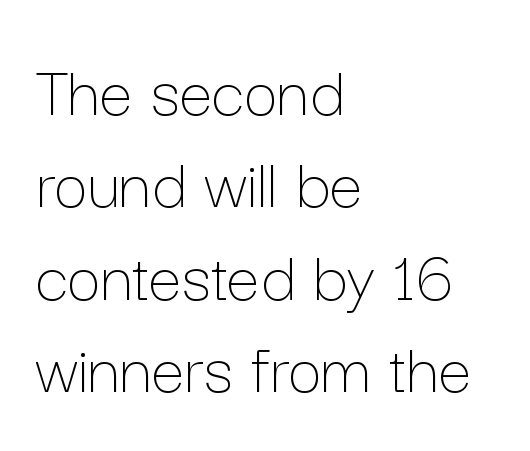
The image shows 74 px thin type, upright; set left-aligned, normal line spacing (1.25x), normal letter spacing, not underlined; low stroke contrast and a medium x-height.
